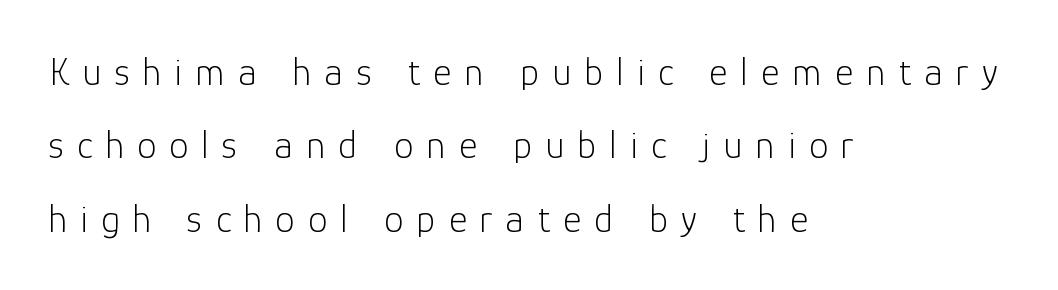
The rendering uses natural spacing where letterforms have individual widths. Type style note: lacks serifs. Tracking value appears strongly positive — letters spread wide. The rag falls on the right side of this text block. Weight: in the light-to-regular range. The zone under the glyphs is completely vacant.
